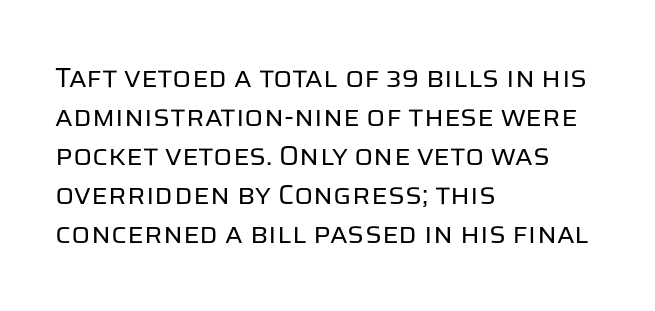
The glyphs in this specimen are sans serif. Students, note that the glyphs here touch the page at normal intervals. Nope, not italic — everything's standing straight. Leftover space on each line is placed entirely after the last word.
